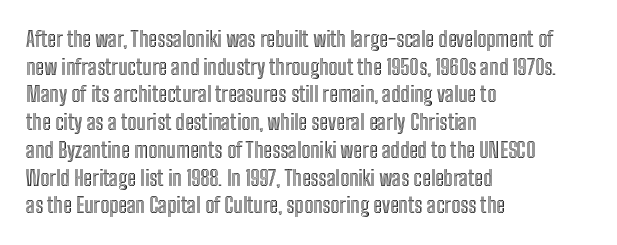
The image shows 21 px text type, upright; set left-aligned, normal line spacing (1.32x), normal letter spacing, not underlined.
